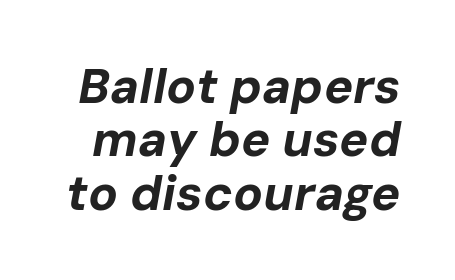
The string is rendered with underlining switched off. If you measured baseline to baseline, you'd find a short distance. Proportional: the letters do not fall into vertical columns. You can tell it's italic because the verticals aren't actually vertical.
